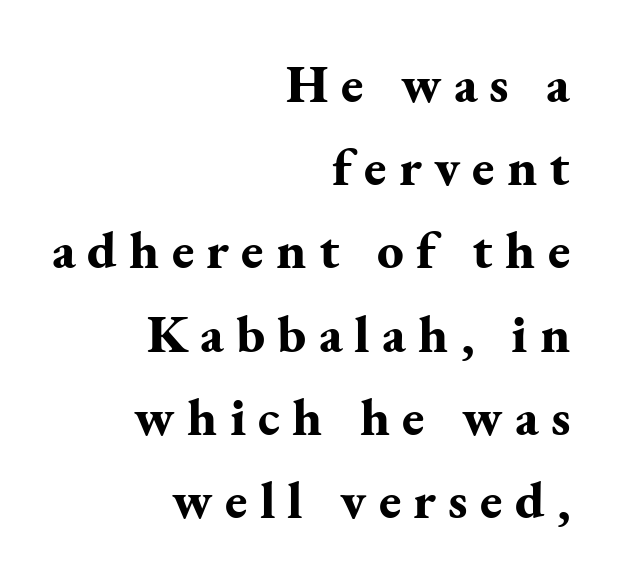
The image shows 53 px bold serif type, upright; set right-aligned, normal line spacing (1.57x), unusually wide letter spacing (+0.23 em), not underlined; medium stroke contrast and a small x-height.
